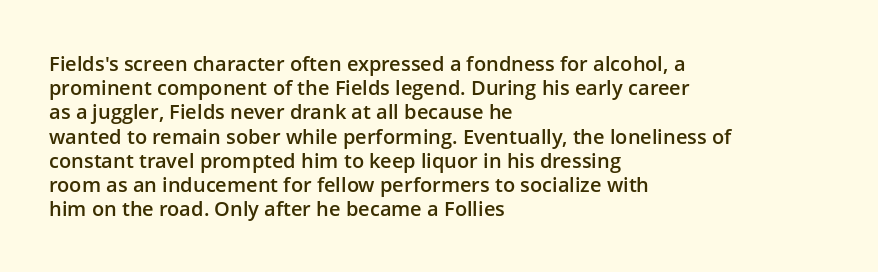
Q: Is the text bold? A: Semi-bold.
Q: Is the text italic (slanted)? A: No, it is upright.
Q: Is the text underlined? A: No.
Q: How is the paragraph aligned? A: Left-aligned.
Q: Is the spacing between letters normal or unusually wide? A: Normal.
